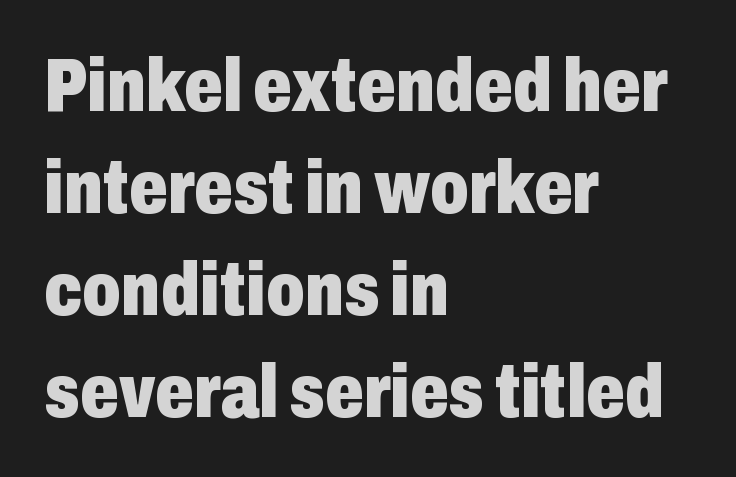
The image shows 76 px heavy, condensed sans-serif type, upright; set left-aligned, normal line spacing (1.34x), normal letter spacing, not underlined; low stroke contrast and a medium x-height.
